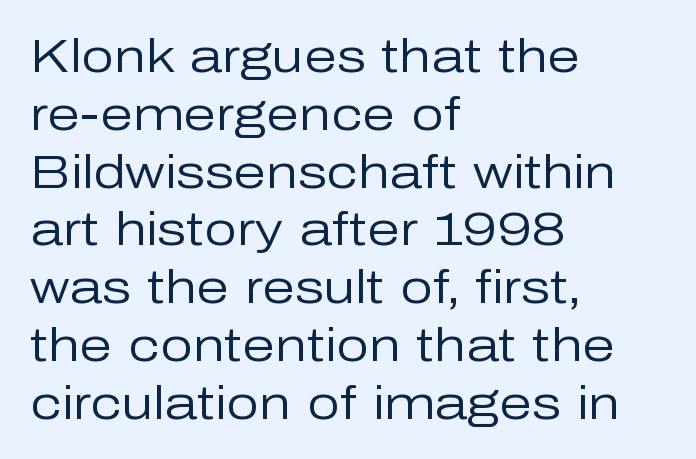
Quick note: underline off. No extra tracking has been applied to these lines. A typesetter would call this proportional, since set widths differ per character. Heaviness? Minimal to ordinary, like unemphasized prose. Notice how the stems are strictly vertical — no italics here.
